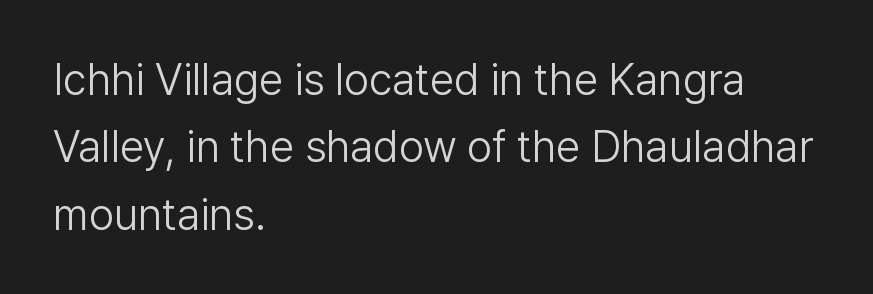
Tall strokes in this sample are plumb rather than angled. Teacher's note: observe the even left margin — that is flush-left alignment. Nobody touched the tracking dial on this one. The weight would be labelled regular, book, light, or lighter still. Here the designer chose a conventional face with non-uniform glyph widths. This rendering features lettering with no underline.
